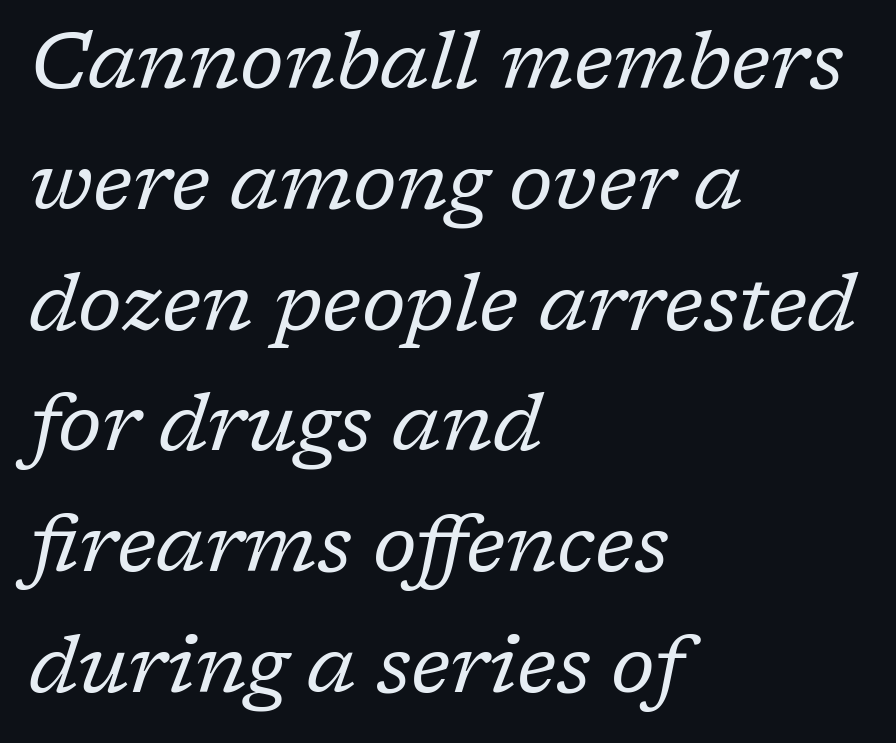
The space directly below the letters is spotless. This is not heavy type; no bold has been used. The passage shown has conventional tracking throughout. The rag falls on the right side of this text block.
